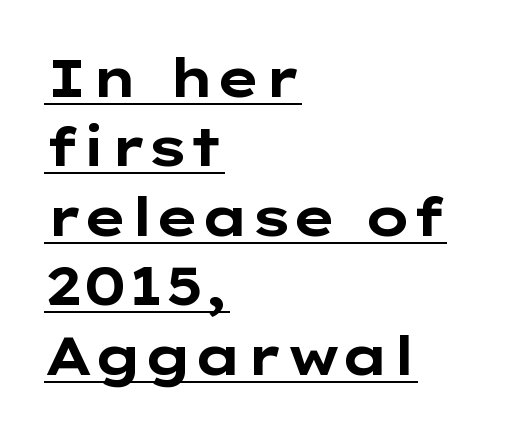
The glyphs have the mass of a bold cut. This sample is left-justified, so line endings fall wherever the words run out. Inter-character spacing is left at the font's built-in metrics. The passage shown is typed in a proportional face where columns would drift.
